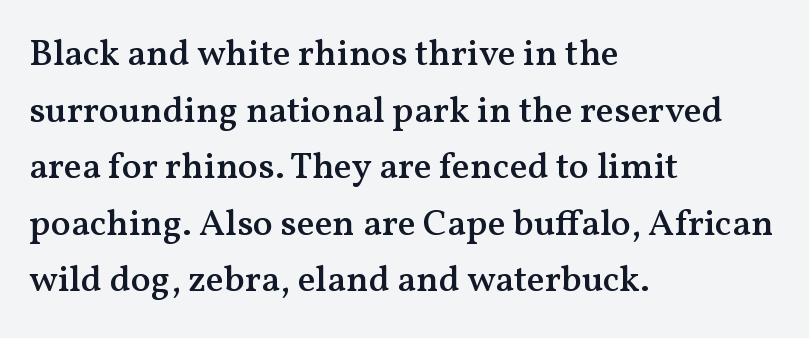
Q: Is the text bold? A: Semi-bold.
Q: Is the text italic (slanted)? A: No, it is upright.
Q: Is the typeface a serif or a sans-serif typeface? A: Serif.
Q: Is the text underlined? A: No.
Q: How is the paragraph aligned? A: Left-aligned.
Q: Is the spacing between letters normal or unusually wide? A: Normal.
Q: Is the spacing between lines tight, normal or loose? A: Normal.
Q: Width (condensed, normal, or wide)? A: Normal.
Q: Stroke contrast? A: Medium.
Q: x-height? A: Medium.
Q: Monospaced? A: No.
